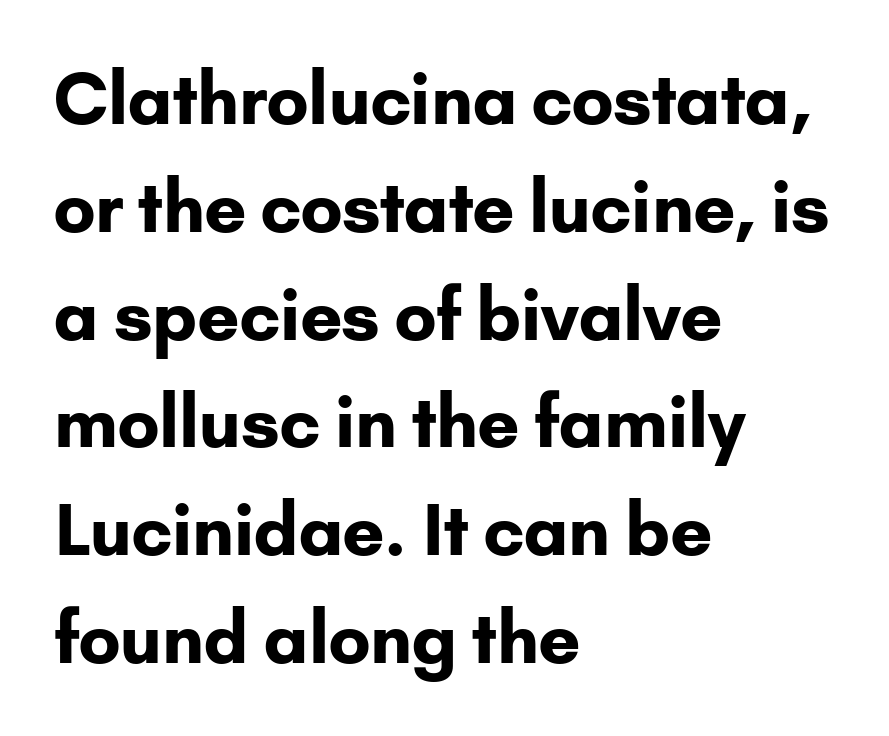
Bare-footed words on every line. The rendering keeps characters at their native spacing. Nope, no serifs anywhere on these letters. Nope, not italic — everything's standing straight. In CSS terms this would be text-align: left.
